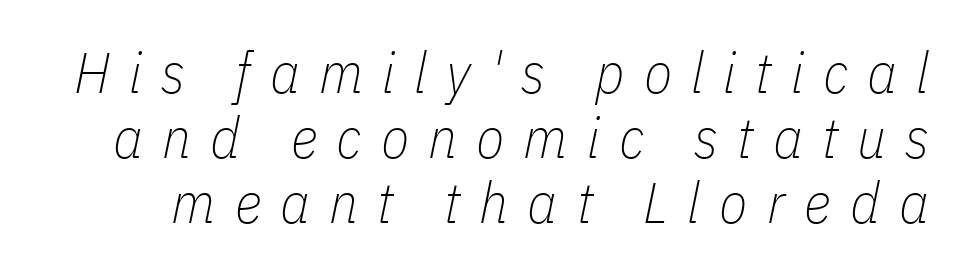
Q: Is the text bold? A: No.
Q: Is the text italic (slanted)? A: Yes, it leans right by about 11 degrees.
Q: Is the text underlined? A: No.
Q: Is the spacing between letters normal or unusually wide? A: Unusually wide.
Q: Is the spacing between lines tight, normal or loose? A: Tight.
Q: Width (condensed, normal, or wide)? A: Condensed.
Q: Stroke contrast? A: Low.
Q: x-height? A: Medium.
Q: Monospaced? A: No.
